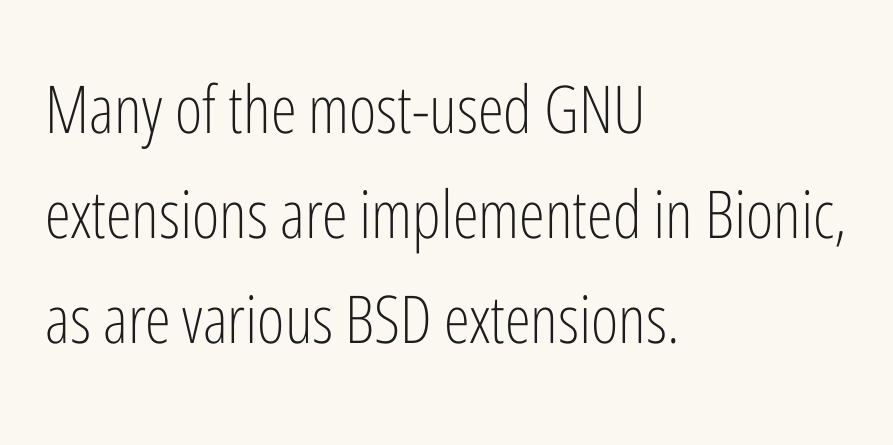
Q: Is the text bold? A: No.
Q: Is the text italic (slanted)? A: No, it is upright.
Q: Is the typeface a serif or a sans-serif typeface? A: Sans-serif.
Q: Is the text underlined? A: No.
Q: How is the paragraph aligned? A: Left-aligned.
Q: Is the spacing between letters normal or unusually wide? A: Normal.
Q: Is the spacing between lines tight, normal or loose? A: Normal.
Q: Width (condensed, normal, or wide)? A: Condensed.
Q: Stroke contrast? A: Low.
Q: x-height? A: Medium.
Q: Monospaced? A: No.
